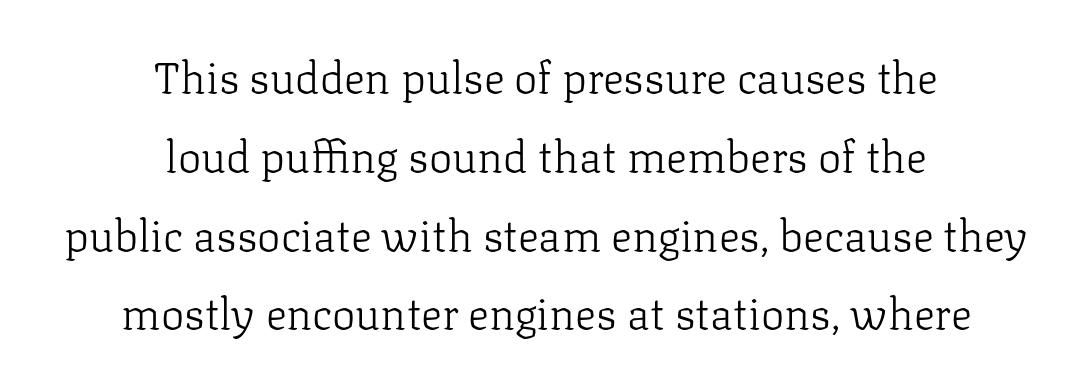
{"serif": "yes", "italic": "no", "bold": "no", "weight": "light", "width": "normal", "stroke_contrast": "low", "x_height": "medium", "monospaced": "no", "underline": "no", "align": "center", "line_spacing_ratio": 1.79, "letter_spacing": "normal", "letter_spacing_em": 0.0, "glyph_px": 44}
